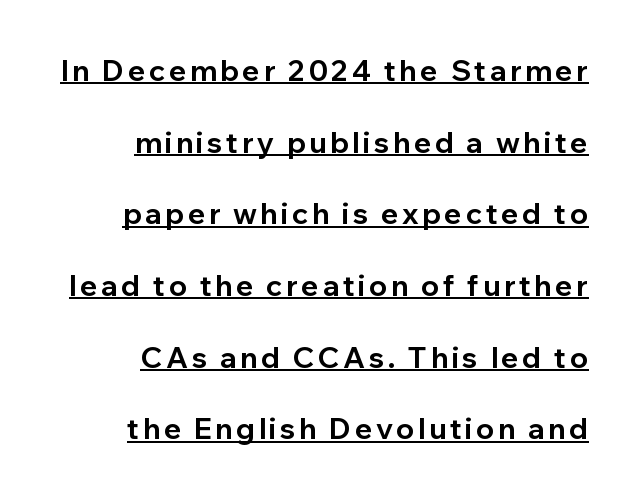
{"serif": "no", "italic": "no", "bold": "yes", "weight": "bold", "width": "normal", "stroke_contrast": "low", "x_height": "medium", "monospaced": "no", "underline": "yes", "align": "right", "line_spacing": "loose", "line_spacing_ratio": 2.47, "glyph_px": 29}
